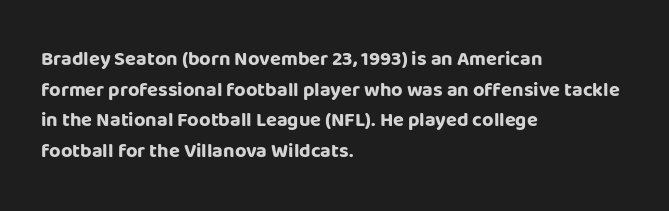
The image shows 20 px bold type, upright; set left-aligned, normal line spacing (1.53x), normal letter spacing, not underlined.
